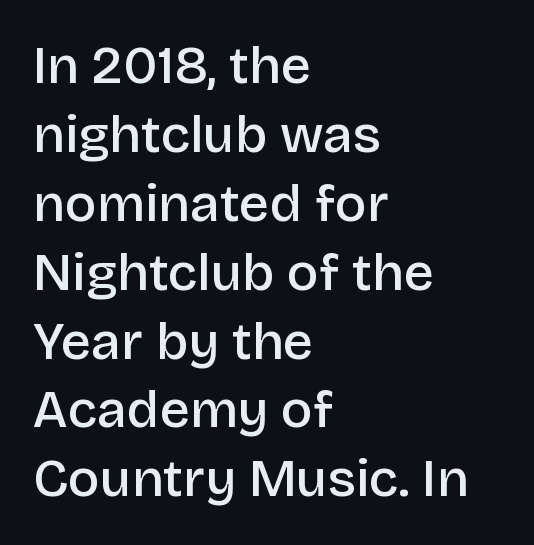
The image shows 53 px semibold sans-serif type, upright; set left-aligned, normal line spacing (1.3x), normal letter spacing, not underlined; low stroke contrast and a large x-height.
